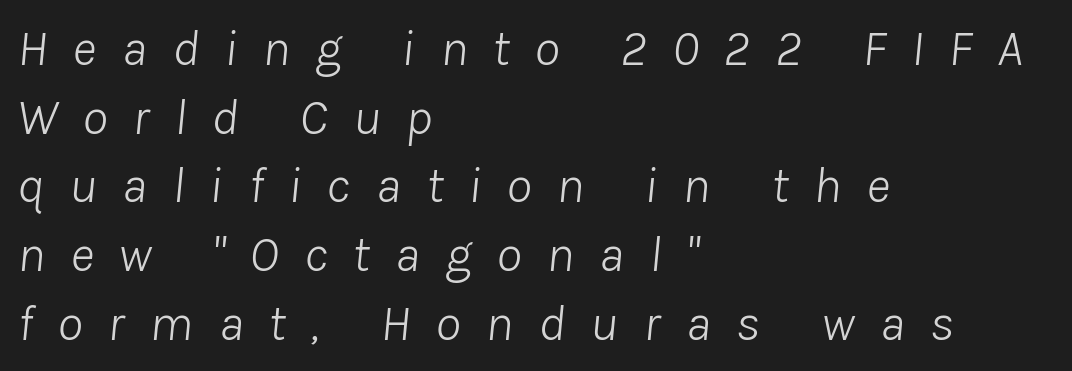
The image shows 52 px light type, italic (leaning right); set left-aligned, normal line spacing (1.32x), unusually wide letter spacing (+0.48 em), not underlined; low stroke contrast and a medium x-height.
